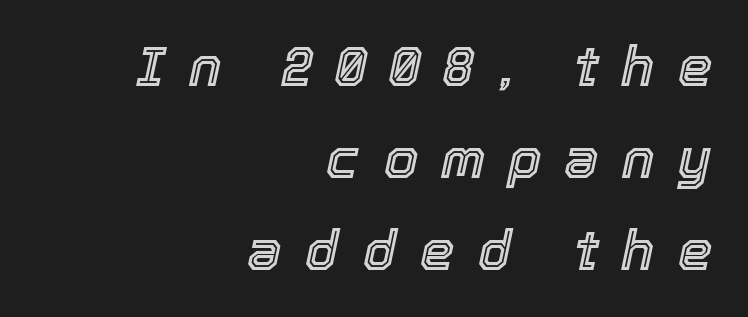
Beneath every word, the page is bare. Vertically, the passage feels balanced, rows spaced as you'd expect. Every character sits at an angle, as italics do. Notice how the passage keeps a crisp vertical edge on the right only.
